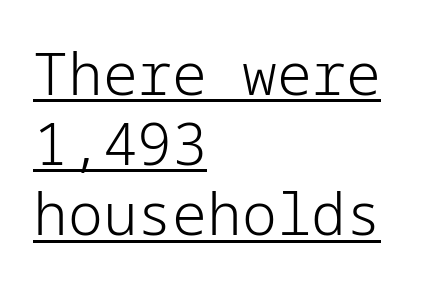
The image shows 58 px light sans-serif type, upright; set left-aligned, line spacing 1.21x, normal letter spacing, underlined; low stroke contrast and a medium x-height.
